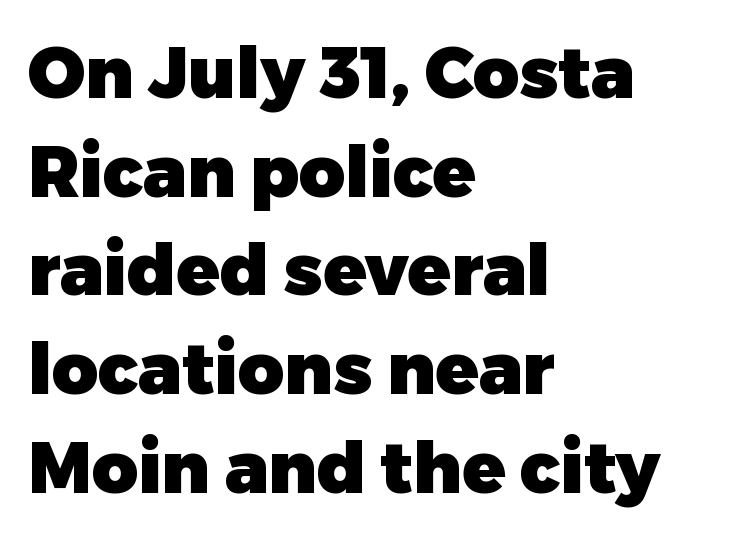
The image shows 71 px heavy sans-serif type, upright; set left-aligned, normal line spacing (1.39x), normal letter spacing, not underlined; low stroke contrast and a medium x-height.
